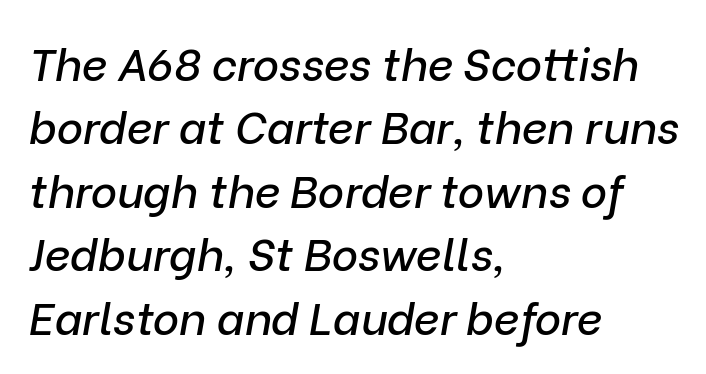
{"italic": "yes", "lean": "right", "slant_degrees": 9, "width": "normal", "stroke_contrast": "low", "x_height": "medium", "monospaced": "no", "underline": "no", "align": "left", "line_spacing": "normal", "line_spacing_ratio": 1.41, "letter_spacing": "normal", "letter_spacing_em": 0.0, "glyph_px": 45}
